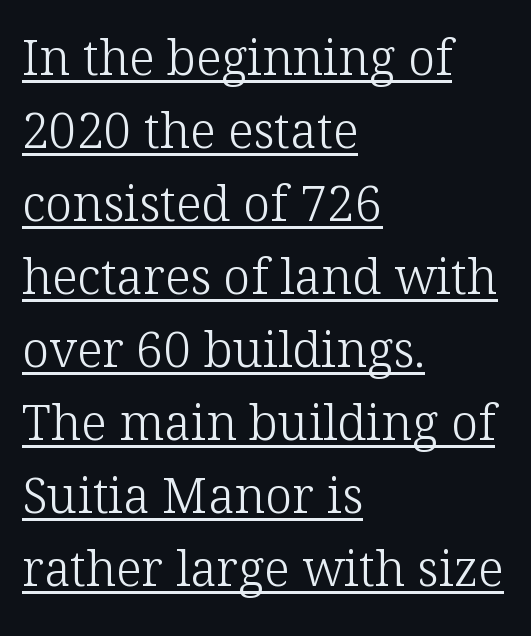
{"serif": "yes", "italic": "no", "bold": "no", "weight": "light", "width": "normal", "stroke_contrast": "low", "x_height": "medium", "monospaced": "no", "underline": "yes", "align": "left", "line_spacing": "normal", "line_spacing_ratio": 1.49, "letter_spacing": "normal", "letter_spacing_em": 0.0, "glyph_px": 49}
